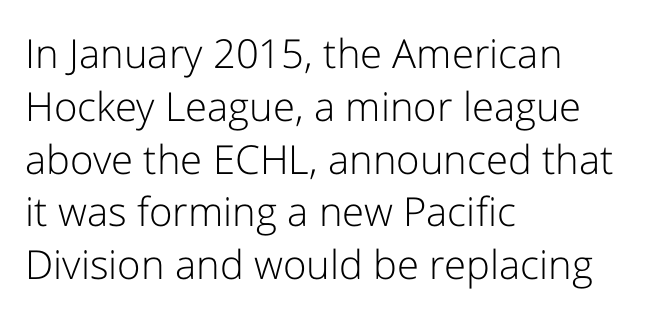
{"serif": "no", "italic": "no", "bold": "no", "weight": "light", "width": "normal", "stroke_contrast": "low", "x_height": "medium", "monospaced": "no", "underline": "no", "align": "left", "line_spacing": "normal", "line_spacing_ratio": 1.32, "letter_spacing": "normal", "letter_spacing_em": 0.0, "glyph_px": 40}
